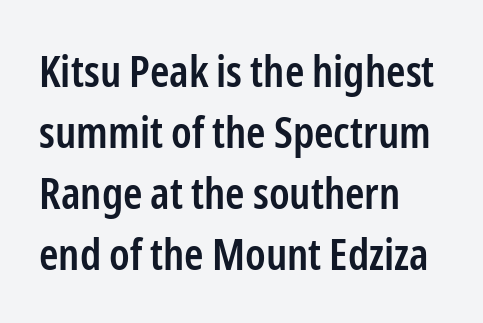
{"serif": "no", "italic": "no", "bold": "semi", "weight": "semibold", "width": "condensed", "stroke_contrast": "low", "x_height": "medium", "monospaced": "no", "underline": "no", "align": "left", "line_spacing": "normal", "line_spacing_ratio": 1.39, "letter_spacing": "normal", "letter_spacing_em": 0.0, "glyph_px": 44}
